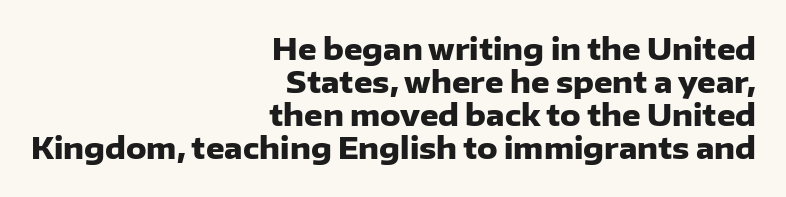
The image shows 29 px heavy sans-serif type, upright; set right-aligned, tight line spacing (1.14x), normal letter spacing, not underlined; low stroke contrast and a medium x-height.
